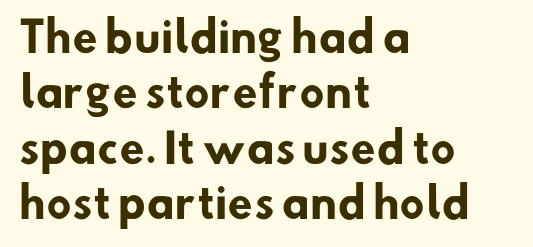
Each line starts at the same left margin while the right side varies. Glance below the letters and you will spot only blank space. Inter-character spacing is left at the font's built-in metrics. Leading matches the norm, producing a regular column. Looks like regular typesetting: each glyph gets only the width it needs. The rendering uses a bold face; every stroke is thick and dark.
